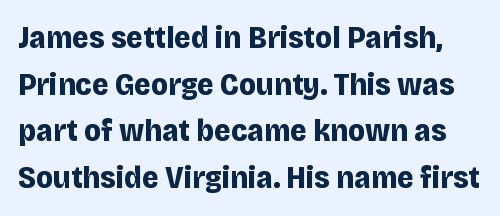
The image shows 32 px bold sans-serif type, upright; set normal line spacing (1.46x), normal letter spacing, not underlined; low stroke contrast and a large x-height.
